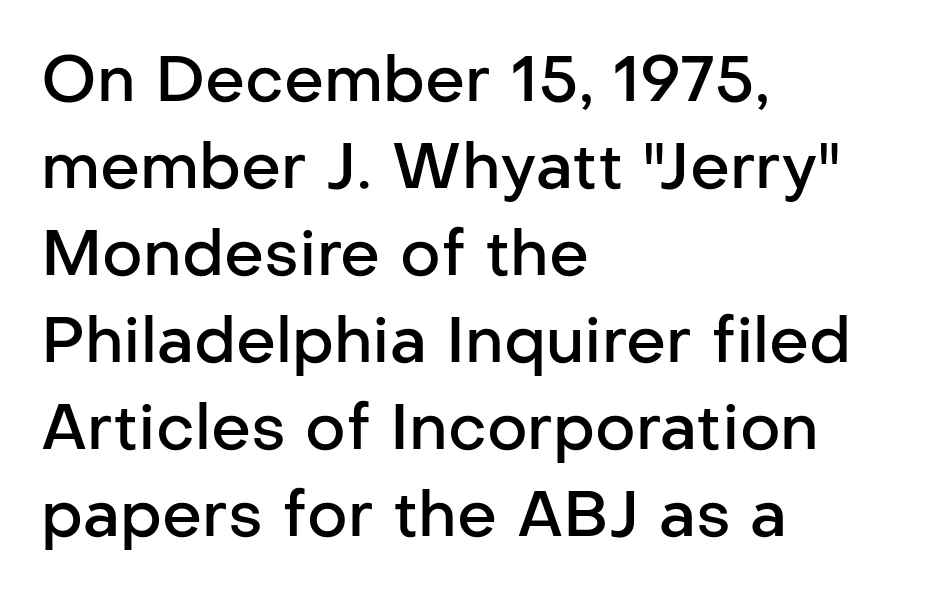
{"serif": "no", "italic": "no", "bold": "semi", "weight": "semibold", "width": "normal", "stroke_contrast": "low", "x_height": "medium", "monospaced": "no", "underline": "no", "align": "left", "line_spacing": "normal", "line_spacing_ratio": 1.38, "letter_spacing": "normal", "letter_spacing_em": 0.0, "glyph_px": 63}
